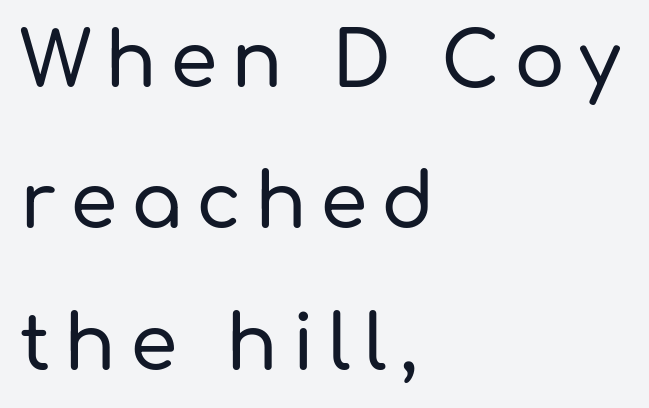
The image shows 76 px sans-serif type, upright; set left-aligned, line spacing 1.86x, not underlined; low stroke contrast and a medium x-height.
